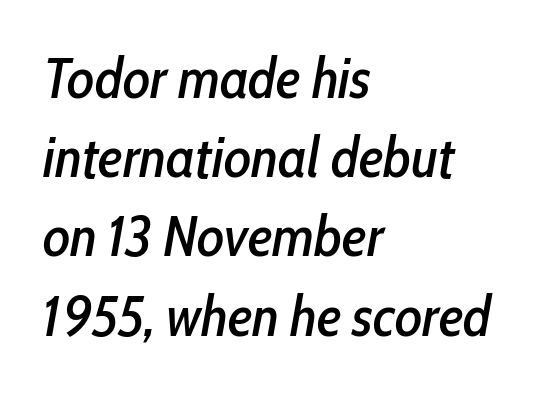
{"italic": "yes", "lean": "right", "slant_degrees": 10, "width": "condensed", "stroke_contrast": "low", "x_height": "medium", "monospaced": "no", "underline": "no", "align": "left", "line_spacing": "normal", "line_spacing_ratio": 1.39, "letter_spacing": "normal", "letter_spacing_em": 0.0, "glyph_px": 57}
